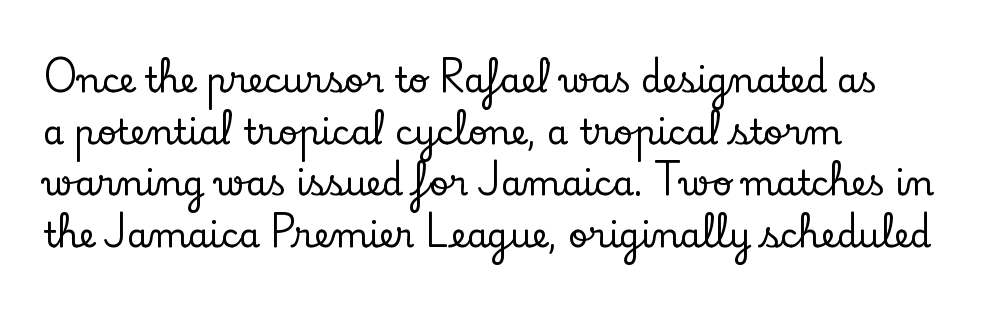
The image shows 34 px text type, upright; set left-aligned, normal line spacing (1.52x), normal letter spacing, not underlined; low stroke contrast and a small x-height.
